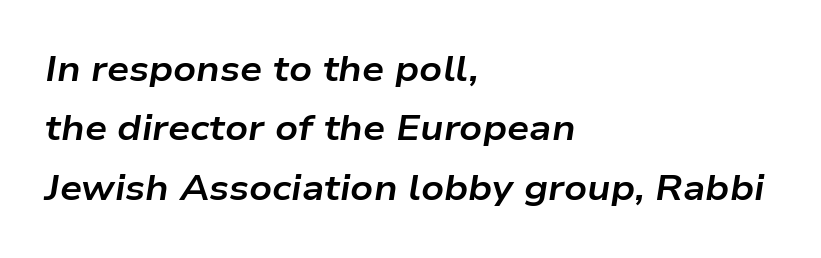
Weight: bold. Is this a fixed-width face? No — the glyphs have proportional, varying widths. The typesetter chose a ragged-right arrangement here. Anything drawn beneath the words? Only blank space. Regular leading.
